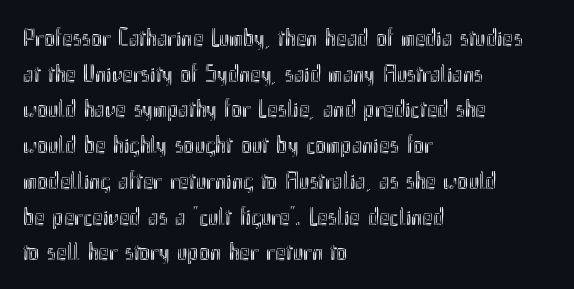
The image shows 25 px text type, upright; set left-aligned, normal line spacing (1.43x), normal letter spacing, not underlined.
